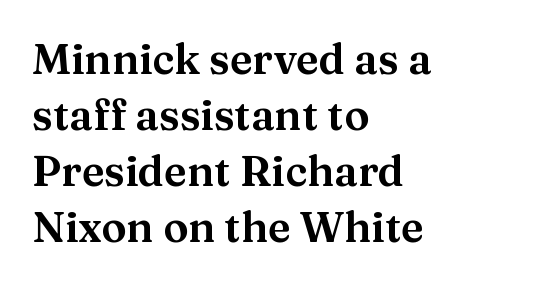
{"serif": "yes", "italic": "no", "width": "wide", "stroke_contrast": "medium", "x_height": "medium", "monospaced": "no", "underline": "no", "align": "left", "line_spacing": "normal", "line_spacing_ratio": 1.33, "letter_spacing": "normal", "letter_spacing_em": 0.0, "glyph_px": 42}
